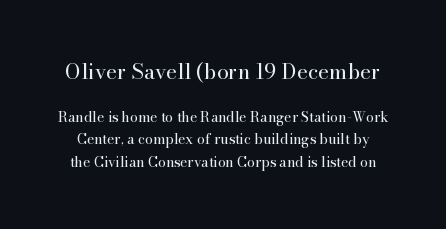
Q: Is the text bold? A: No.
Q: Is the text italic (slanted)? A: No, it is upright.
Q: Is the text underlined? A: No.
Q: Is the spacing between letters normal or unusually wide? A: Normal.
Q: Is the spacing between lines tight, normal or loose? A: Normal.
Q: Which block of text is set in a larger size, the first (top) or the second (bottom)? A: The first (top) one.
